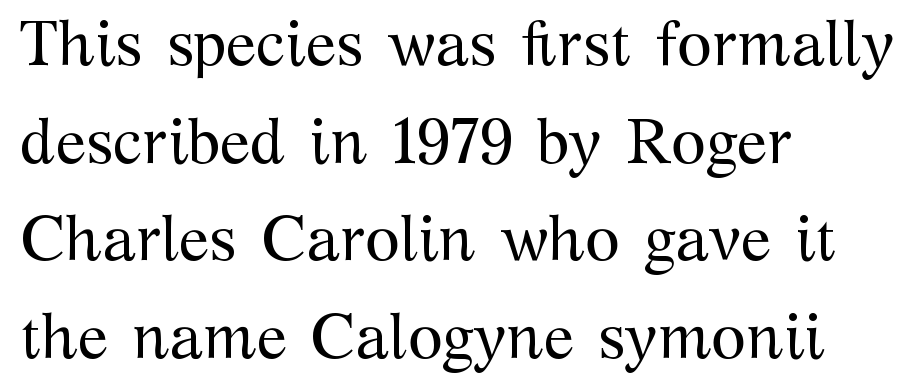
A bare baseline throughout the passage. Successive baselines arrive at the customary interval. Heft: none added — not bold. Looks like regular typesetting: each glyph gets only the width it needs. The rag falls on the right side of this text block. Spacing between characters is what you'd get straight out of the box.
